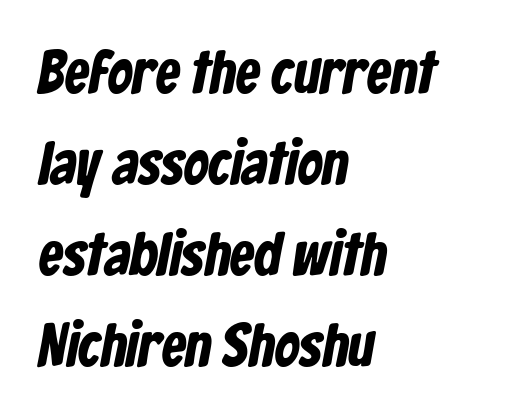
Classification — sans serif. Spacing between characters is what you'd get straight out of the box. Do the characters align in a grid? No, the font is proportional. A bare baseline throughout the passage.
